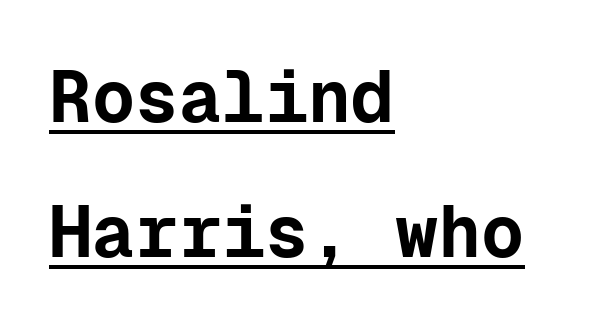
{"serif": "no", "italic": "no", "bold": "yes", "weight": "bold", "width": "normal", "stroke_contrast": "low", "x_height": "medium", "monospaced": "yes", "underline": "yes", "align": "left", "line_spacing_ratio": 1.87, "letter_spacing": "normal", "letter_spacing_em": 0.0, "glyph_px": 72}
